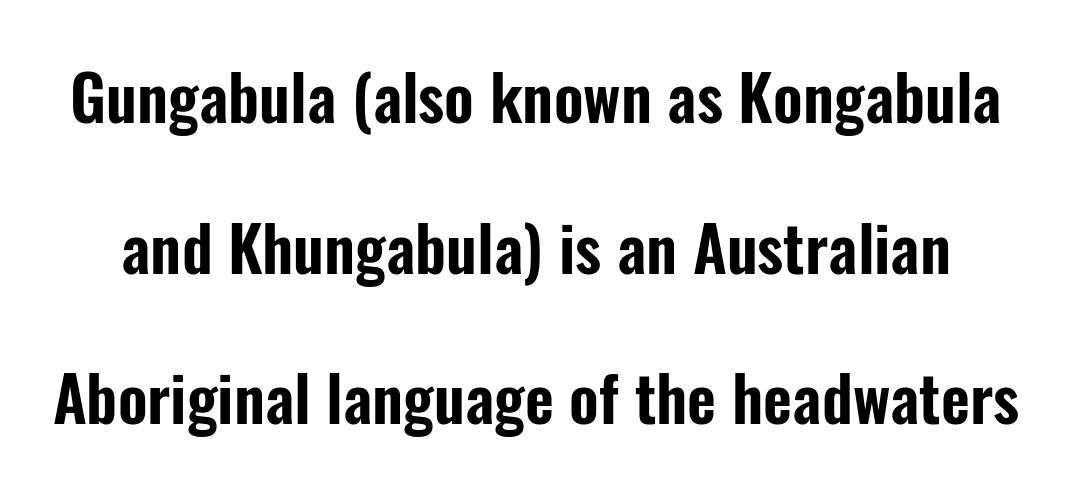
The image shows 63 px condensed sans-serif type, upright; set loose line spacing (2.39x), normal letter spacing, not underlined; low stroke contrast and a medium x-height.
